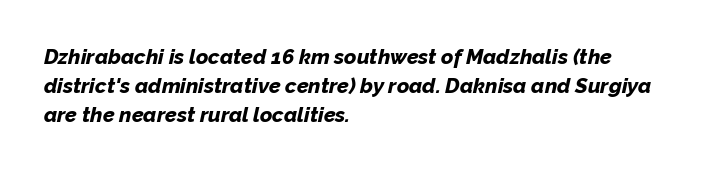
Q: Is the text bold? A: Yes.
Q: Is the text italic (slanted)? A: Yes, it leans right by about 12 degrees.
Q: Is the text underlined? A: No.
Q: How is the paragraph aligned? A: Left-aligned.
Q: Is the spacing between letters normal or unusually wide? A: Normal.
Q: Is the spacing between lines tight, normal or loose? A: Normal.
